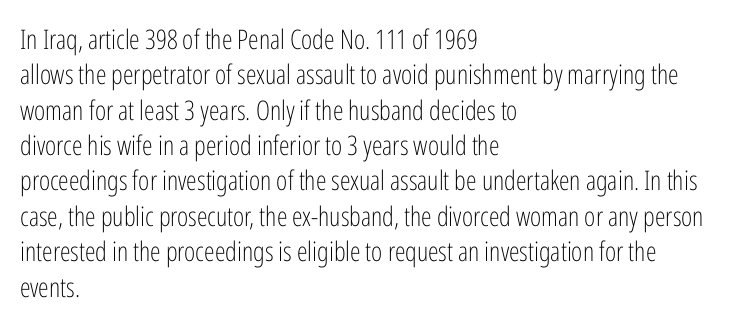
The image shows 27 px text type, upright; set left-aligned, normal line spacing (1.31x), normal letter spacing, not underlined.
